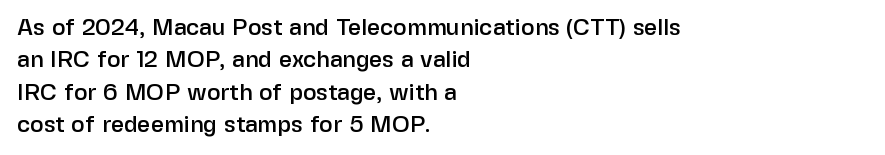
The image shows 23 px text type, upright; set left-aligned, normal line spacing (1.41x), normal letter spacing, not underlined.
